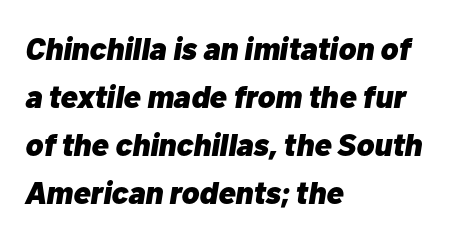
The strip under each line holds only bare page. The rendering uses natural spacing where letterforms have individual widths. Every letter is thick-stroked: bold, no question. The specimen reads as italic at a glance. Casual observation: everything's shoved over to the left. One glance says typical: line gaps are just what's usual.
